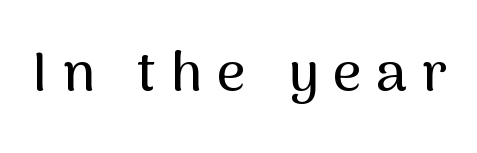
{"serif": "no", "italic": "no", "width": "normal", "stroke_contrast": "medium", "x_height": "medium", "monospaced": "no", "underline": "no", "letter_spacing": "wide", "letter_spacing_em": 0.26, "glyph_px": 56}
